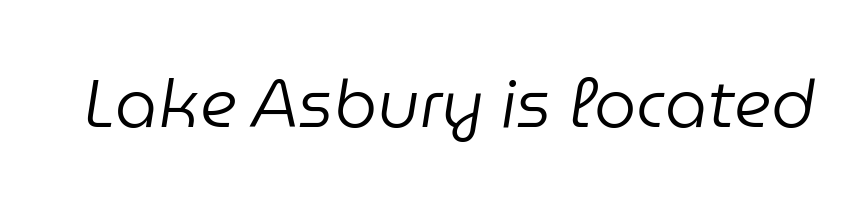
Q: Is the text bold? A: No.
Q: Is the text italic (slanted)? A: Yes, it leans right by about 9 degrees.
Q: Is the text underlined? A: No.
Q: Is the spacing between letters normal or unusually wide? A: Normal.
Q: Width (condensed, normal, or wide)? A: Normal.
Q: Stroke contrast? A: Low.
Q: x-height? A: Medium.
Q: Monospaced? A: No.
